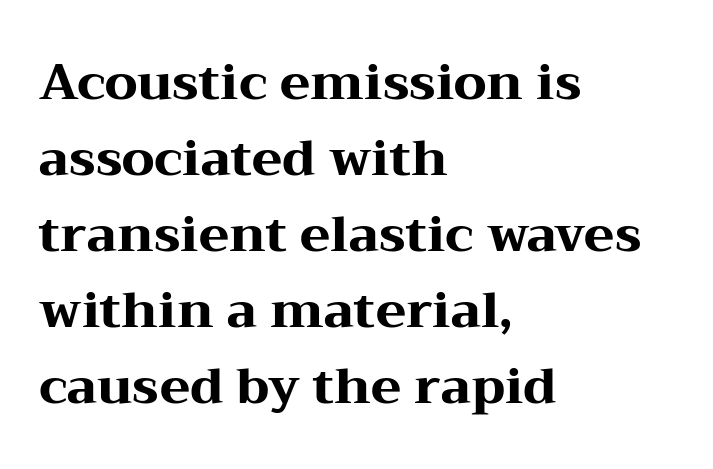
Q: Is the text bold? A: Yes.
Q: Is the text italic (slanted)? A: No, it is upright.
Q: Is the typeface a serif or a sans-serif typeface? A: Serif.
Q: Is the text underlined? A: No.
Q: How is the paragraph aligned? A: Left-aligned.
Q: Is the spacing between letters normal or unusually wide? A: Normal.
Q: Is the spacing between lines tight, normal or loose? A: Normal.
Q: Width (condensed, normal, or wide)? A: Wide.
Q: Stroke contrast? A: Medium.
Q: x-height? A: Medium.
Q: Monospaced? A: No.
